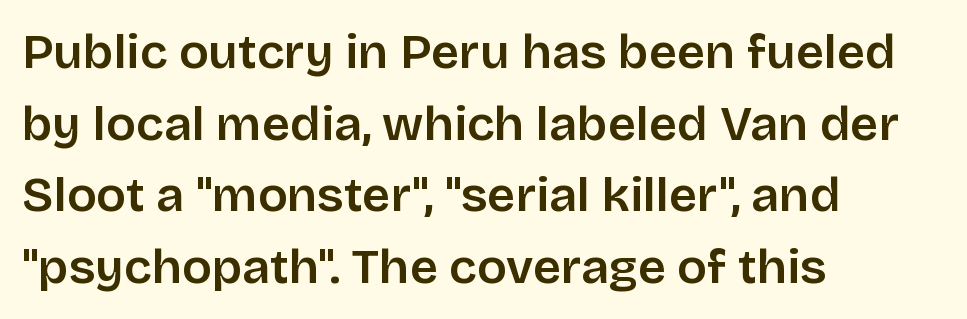
The image shows 49 px semibold sans-serif type, upright; set left-aligned, normal line spacing (1.46x), normal letter spacing, not underlined; low stroke contrast and a large x-height.
